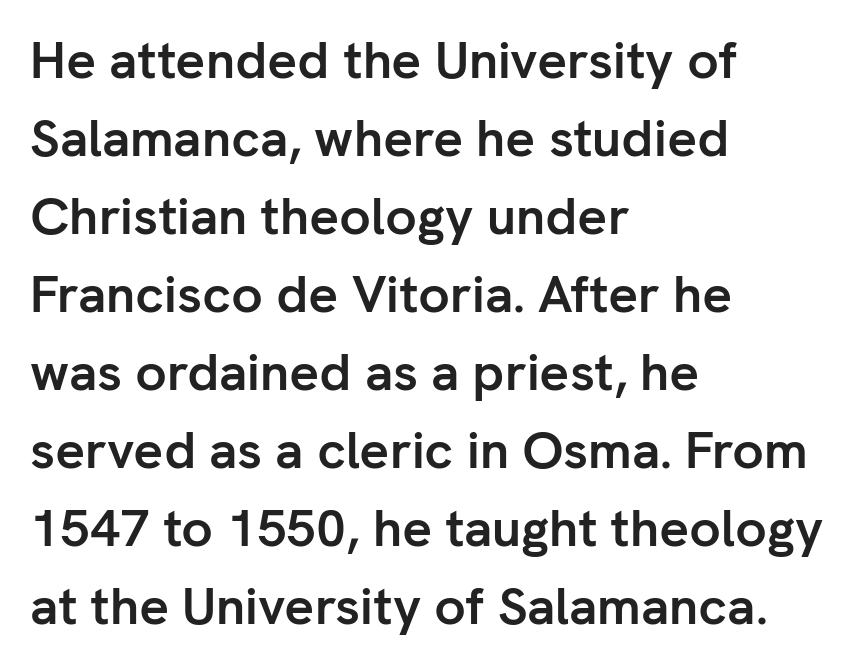
The image shows 52 px semibold sans-serif type, upright; set left-aligned, normal line spacing (1.5x), normal letter spacing, not underlined; low stroke contrast and a medium x-height.
